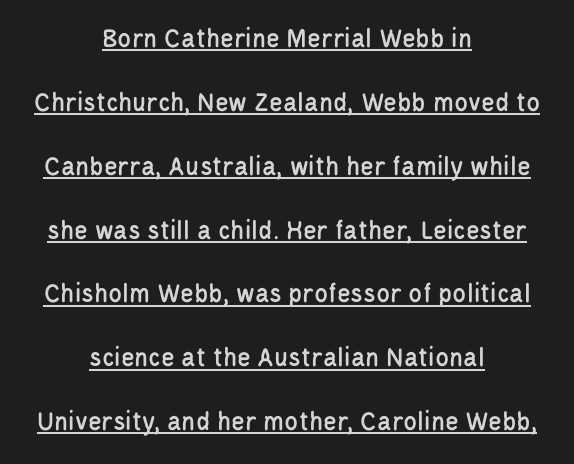
The image shows 28 px condensed sans-serif type, upright; set centered, loose line spacing (2.28x), normal letter spacing, underlined; low stroke contrast and a large x-height.
